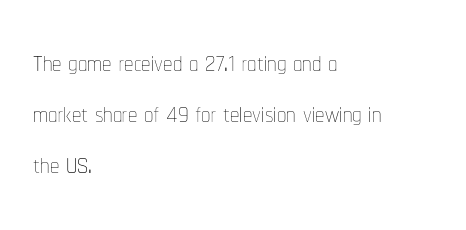
Stems and bowls with no extra thickness — not bold. Note the varied advance widths — an 'i' is clearly narrower than an 'm'. Nope, not italic — everything's standing straight. Letter spacing: default. The glyphs are unaccompanied by any horizontal stroke below them.
